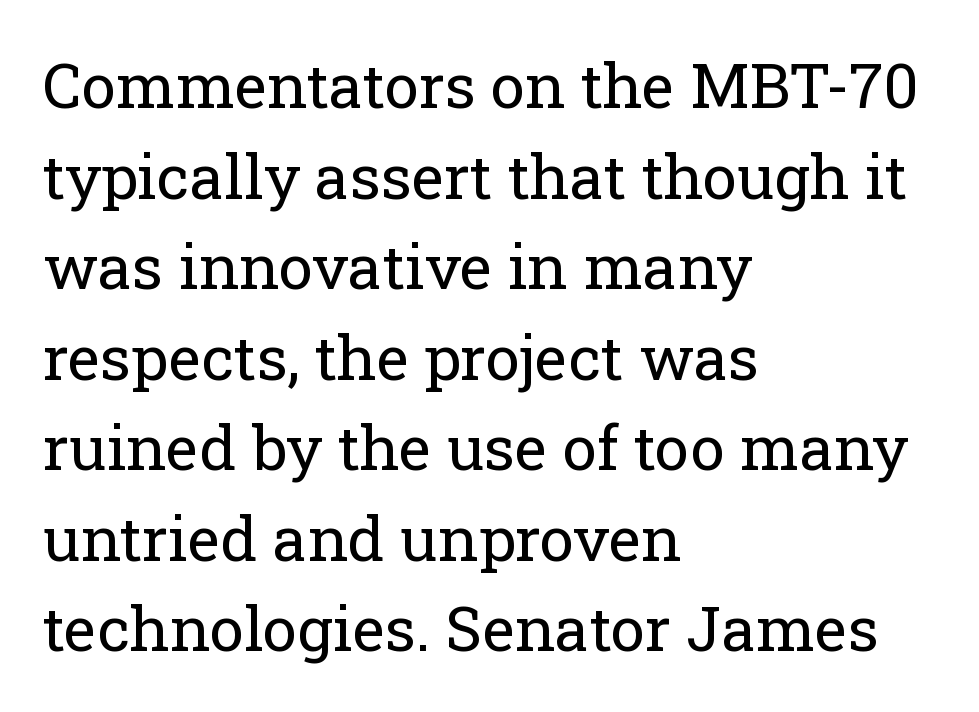
Character widths vary here, with narrow letters taking less room than wide ones. No word sits above an underline. This block has exactly the height ordinary leading produces. Notice how the stems are strictly vertical — no italics here. Visually the block forms a straight wall on the left and a jagged coastline on the right. These lines are composed in type with serifs.
